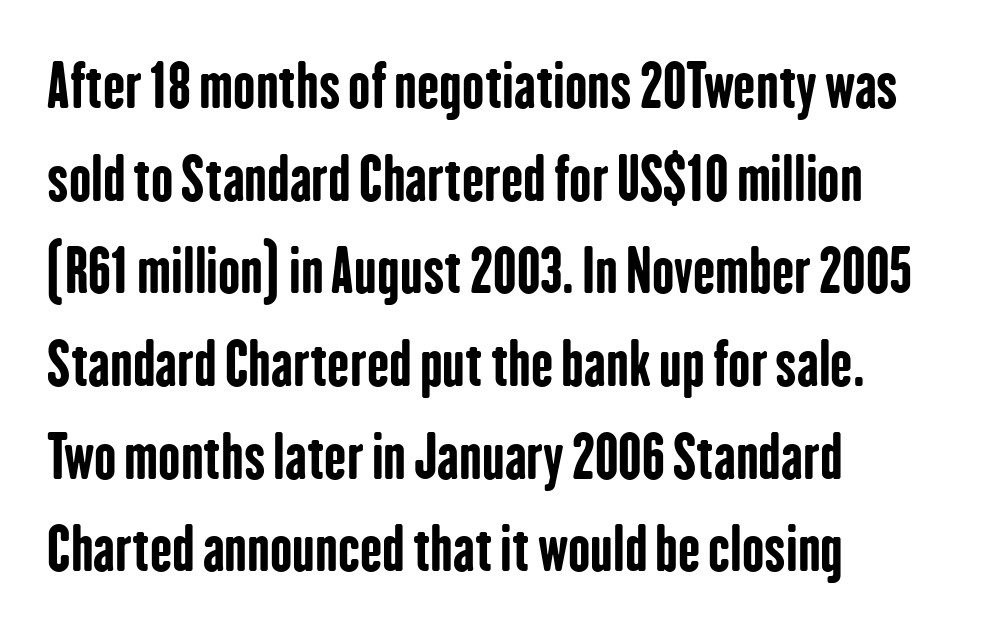
The image shows 59 px bold, condensed sans-serif type, upright; set left-aligned, normal line spacing (1.57x), normal letter spacing, not underlined; low stroke contrast and a medium x-height.
